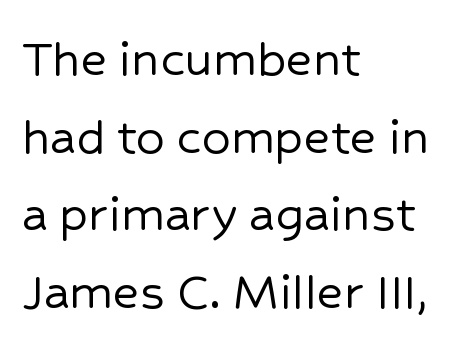
{"serif": "no", "italic": "no", "width": "normal", "stroke_contrast": "low", "x_height": "medium", "monospaced": "no", "underline": "no", "align": "left", "line_spacing": "normal", "line_spacing_ratio": 1.36, "letter_spacing": "normal", "letter_spacing_em": 0.0, "glyph_px": 57}
